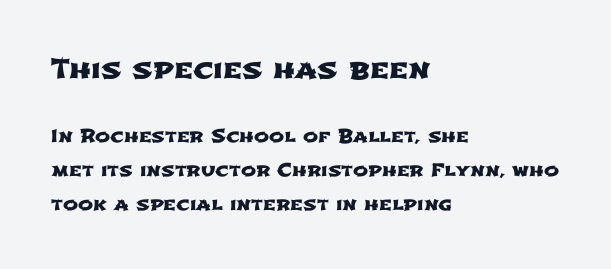
Q: Is the text underlined? A: No.
Q: How is the paragraph aligned? A: Left-aligned.
Q: Is the spacing between letters normal or unusually wide? A: Normal.
Q: Is the spacing between lines tight, normal or loose? A: Loose.
Q: Which block of text is set in a larger size, the first (top) or the second (bottom)? A: The first (top) one.
